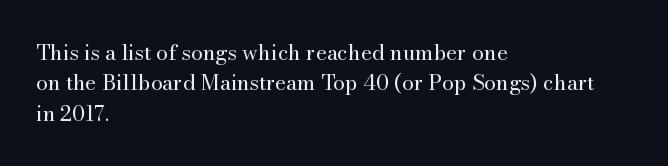
Letter spacing: default. Ink coverage per letter is moderate at most. The rag falls on the right side of this text block. Descenders are the only things crossing below the line. This block has exactly the height ordinary leading produces. This is the regular roman posture of the typeface.
